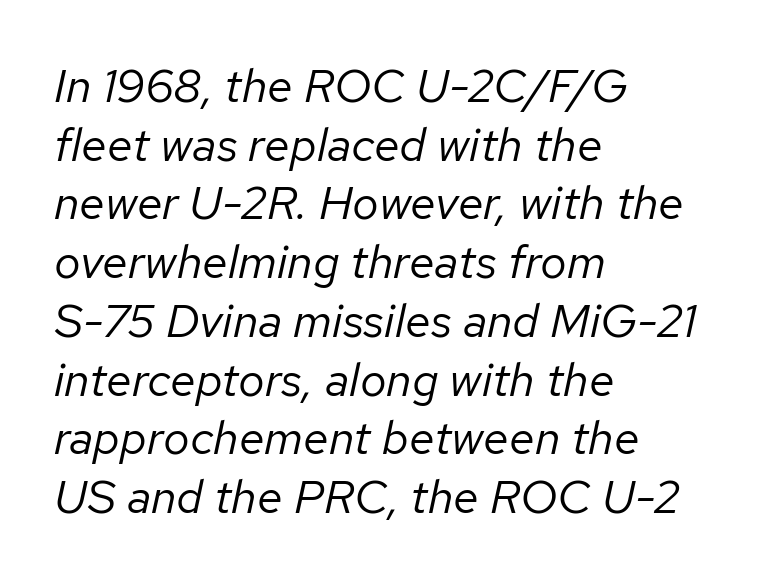
Q: Is the text bold? A: No.
Q: Is the text italic (slanted)? A: Yes, it leans right by about 12 degrees.
Q: Is the text underlined? A: No.
Q: How is the paragraph aligned? A: Left-aligned.
Q: Is the spacing between letters normal or unusually wide? A: Normal.
Q: Is the spacing between lines tight, normal or loose? A: Normal.
Q: Width (condensed, normal, or wide)? A: Normal.
Q: Stroke contrast? A: Low.
Q: x-height? A: Medium.
Q: Monospaced? A: No.
